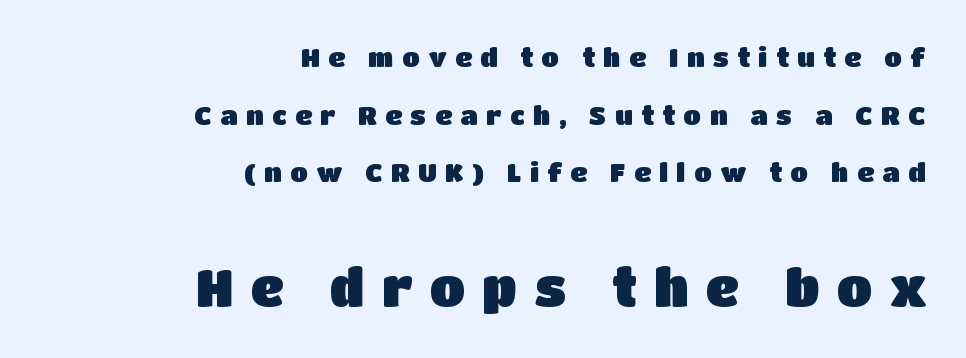
Letters rest on an invisible, unmarked baseline. Is the lower block the larger one? Yes — the lower block carries the bigger type. The rendering uses natural spacing where letterforms have individual widths. Ordinary non-slanted type is in use. Right-aligned paragraph, ragged on the left.
